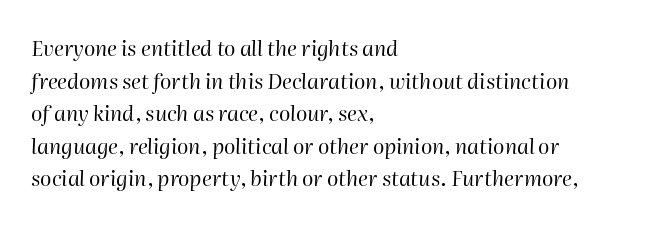
{"italic": "yes", "lean": "right", "slant_degrees": 2, "bold": "no", "underline": "no", "align": "left", "line_spacing": "normal", "line_spacing_ratio": 1.55, "letter_spacing": "normal", "letter_spacing_em": 0.0, "glyph_px": 21}
